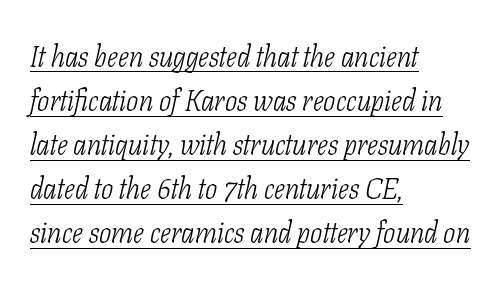
The image shows 29 px light, condensed serif type, italic (leaning right); set left-aligned, normal line spacing (1.52x), normal letter spacing, underlined; low stroke contrast and a medium x-height.
